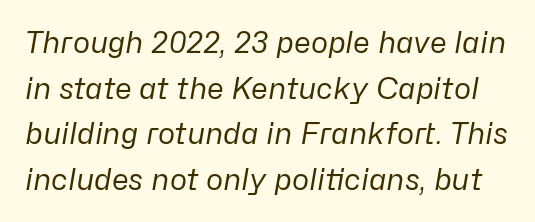
The image shows 29 px regular-weight type, italic (leaning right); set normal line spacing (1.57x), normal letter spacing, not underlined; low stroke contrast and a medium x-height.
